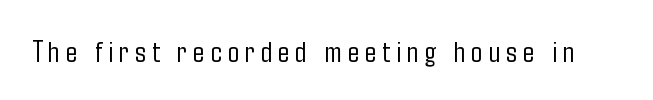
The image shows 30 px light, condensed sans-serif type, upright; set unusually wide letter spacing (+0.2 em), not underlined; low stroke contrast and a medium x-height.
